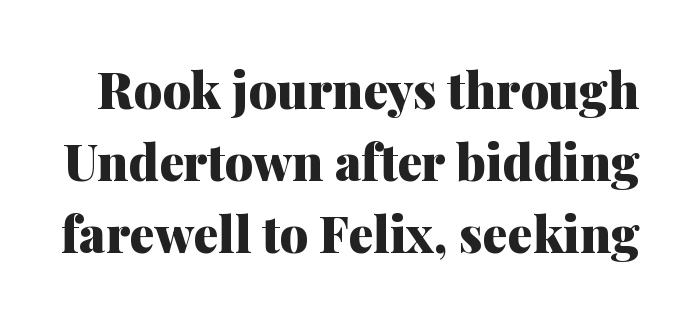
Weight check: bold — yes, fully. The words here are not underlined. Quick note: not italic, upright. Vertical spacing — default. Short note: letters normally spaced.
